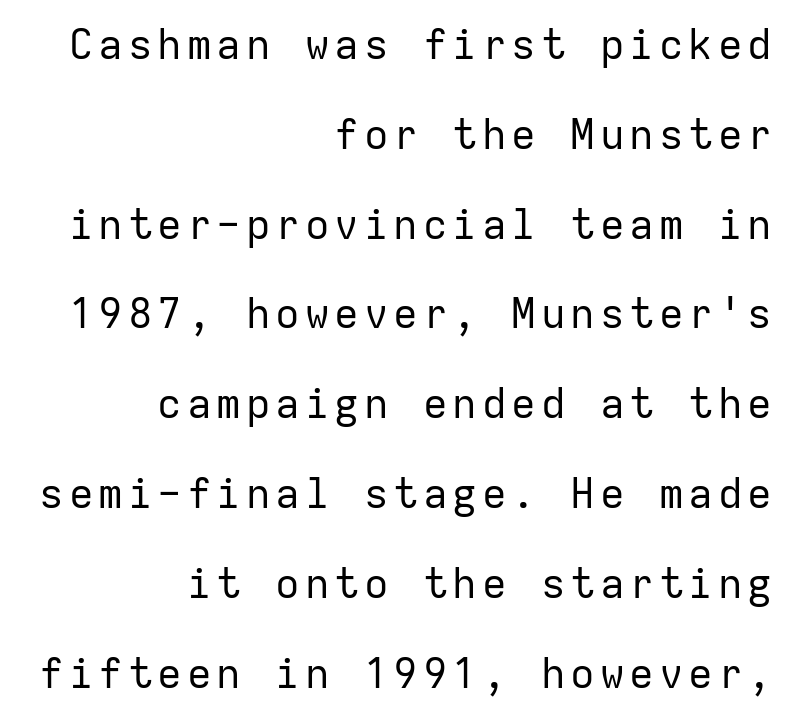
Q: Is the text bold? A: No.
Q: Is the text italic (slanted)? A: No, it is upright.
Q: Is the typeface a serif or a sans-serif typeface? A: Sans-serif.
Q: Is the text underlined? A: No.
Q: How is the paragraph aligned? A: Right-aligned.
Q: Is the spacing between lines tight, normal or loose? A: Loose.
Q: Width (condensed, normal, or wide)? A: Normal.
Q: Stroke contrast? A: Low.
Q: x-height? A: Medium.
Q: Monospaced? A: Yes.
